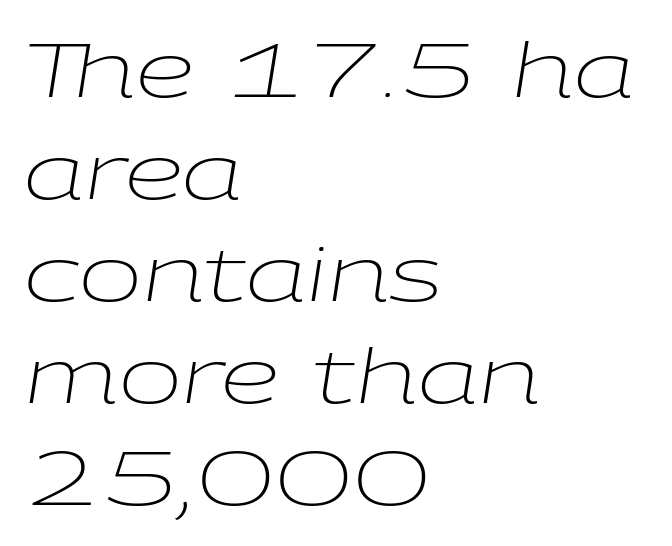
{"italic": "yes", "lean": "right", "slant_degrees": 9, "bold": "no", "weight": "light", "width": "wide", "stroke_contrast": "low", "x_height": "medium", "monospaced": "no", "underline": "no", "align": "left", "line_spacing": "normal", "line_spacing_ratio": 1.36, "letter_spacing": "normal", "letter_spacing_em": 0.0, "glyph_px": 75}
